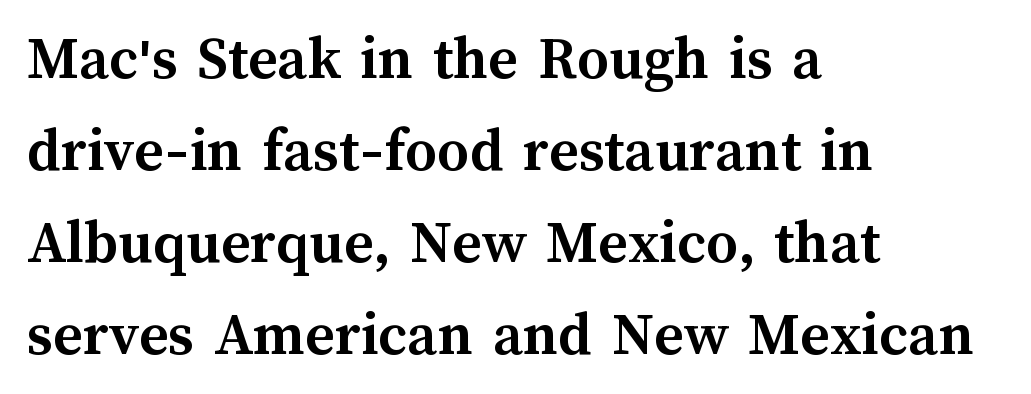
{"italic": "no", "bold": "yes", "weight": "semibold", "width": "normal", "stroke_contrast": "medium", "x_height": "medium", "monospaced": "no", "underline": "no", "align": "left", "line_spacing": "normal", "line_spacing_ratio": 1.46, "letter_spacing": "normal", "letter_spacing_em": 0.0, "glyph_px": 63}
